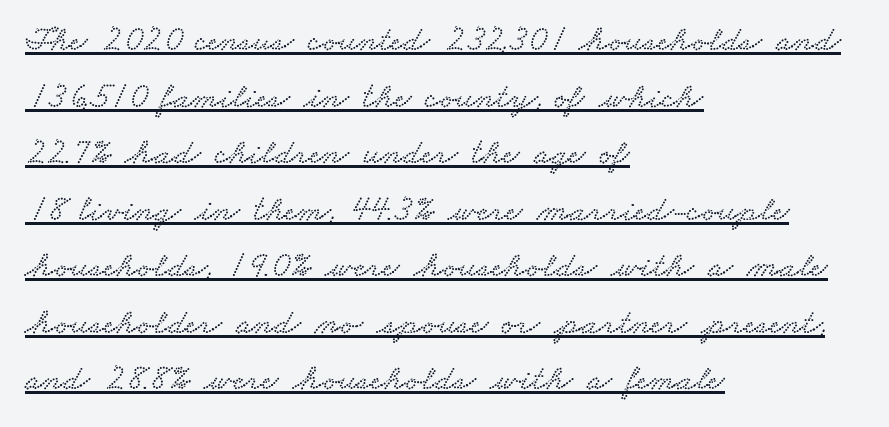
{"serif": "yes", "width": "wide", "stroke_contrast": "low", "x_height": "small", "monospaced": "no", "underline": "yes", "align": "left", "line_spacing": "normal", "line_spacing_ratio": 1.57, "letter_spacing": "normal", "letter_spacing_em": 0.0, "glyph_px": 36}
